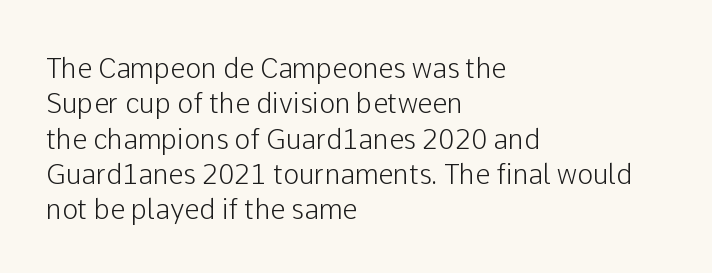
{"italic": "no", "underline": "no", "align": "left", "line_spacing": "normal", "line_spacing_ratio": 1.31, "letter_spacing": "normal", "letter_spacing_em": 0.0, "glyph_px": 27}
